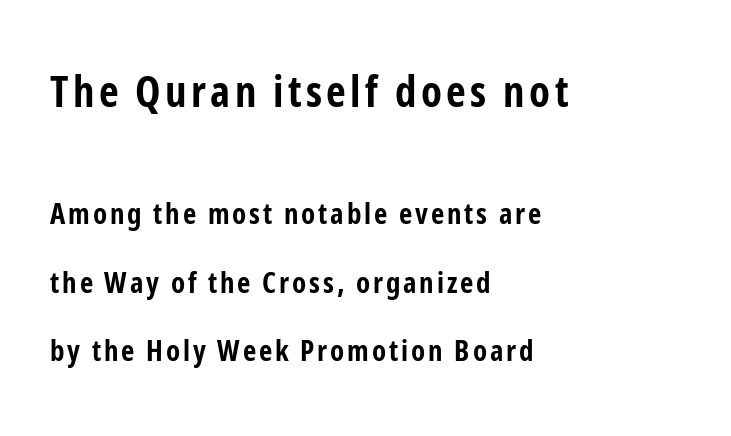
What's the leading like? Stretched, with rows far apart. Words float on clear page, feet unadorned. The passage shown is typeset with a sans-serif family. Does the lettering tilt? It doesn't — this is upright. These lines are rendered in a variable-pitch font. The paragraph shown leans on its left margin.
